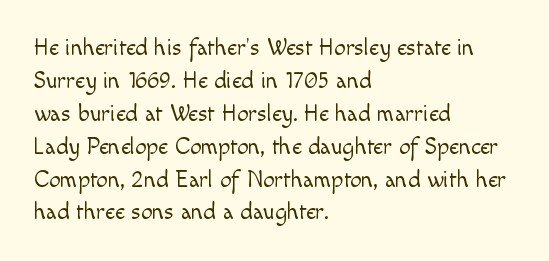
Honestly, the row spacing looks completely unremarkable. Caption: face not bold, strokes unweighted. Posture: vertical. This rendering features lettering with no underline. The setting favours the left margin, as ordinary paragraphs usually do.
